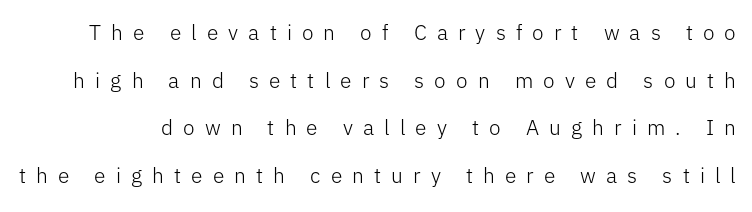
The passage shown is not underscored anywhere. The weight tops out at a normal text grade. The type sits square on the baseline with zero lean. Honestly, the rows look like they've been pulled way apart. Compared with typical body copy, the letter spacing here is much looser.
